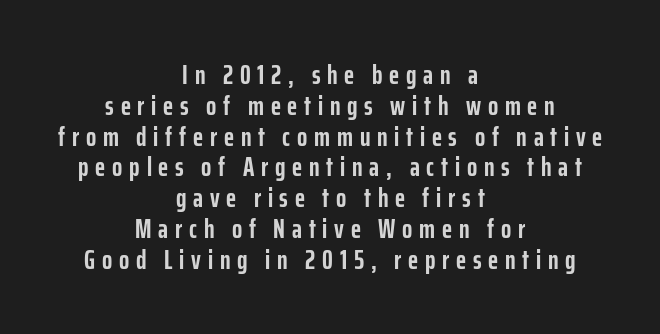
Q: Is the text bold? A: Yes.
Q: Is the text italic (slanted)? A: No, it is upright.
Q: Is the text underlined? A: No.
Q: How is the paragraph aligned? A: Centered.
Q: Is the spacing between letters normal or unusually wide? A: Unusually wide.
Q: Is the spacing between lines tight, normal or loose? A: Tight.
